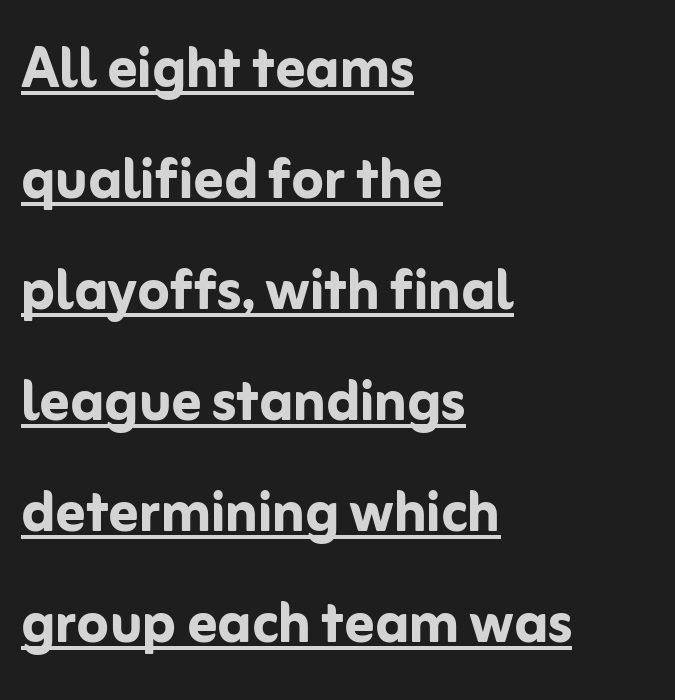
Q: Is the text bold? A: Yes.
Q: Is the text italic (slanted)? A: No, it is upright.
Q: Is the typeface a serif or a sans-serif typeface? A: Sans-serif.
Q: Is the text underlined? A: Yes.
Q: How is the paragraph aligned? A: Left-aligned.
Q: Is the spacing between letters normal or unusually wide? A: Normal.
Q: Is the spacing between lines tight, normal or loose? A: Normal.
Q: Width (condensed, normal, or wide)? A: Normal.
Q: Stroke contrast? A: Low.
Q: x-height? A: Medium.
Q: Monospaced? A: No.
